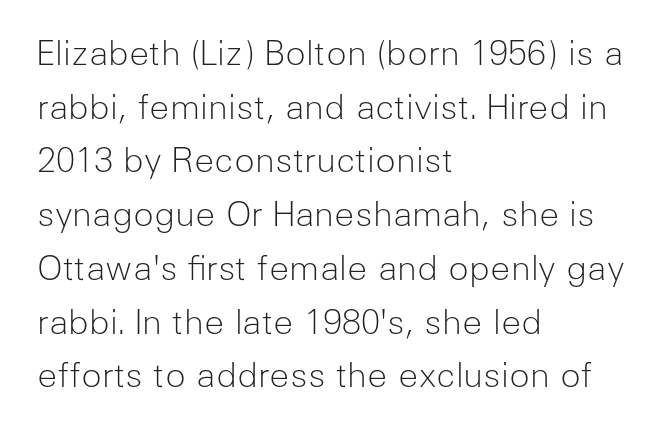
Q: Is the text bold? A: No.
Q: Is the text italic (slanted)? A: No, it is upright.
Q: Is the typeface a serif or a sans-serif typeface? A: Sans-serif.
Q: Is the text underlined? A: No.
Q: How is the paragraph aligned? A: Left-aligned.
Q: Is the spacing between letters normal or unusually wide? A: Normal.
Q: Is the spacing between lines tight, normal or loose? A: Normal.
Q: Width (condensed, normal, or wide)? A: Normal.
Q: Stroke contrast? A: Low.
Q: x-height? A: Medium.
Q: Monospaced? A: No.
